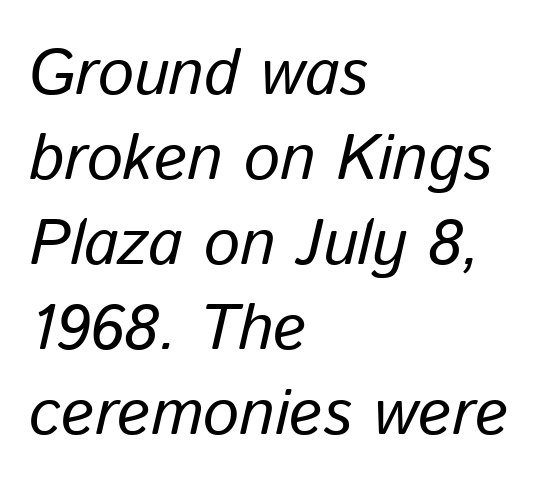
The lines in this sample share a left origin and differ only in where they stop. Does extra space separate the letters? No, they use regular spacing. The vertical gap from one line to the next is medium. Italic: yes, the glyphs are oblique.
